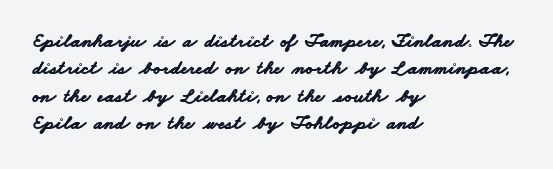
The image shows 20 px bold type; set left-aligned, normal line spacing (1.37x), normal letter spacing, not underlined.
